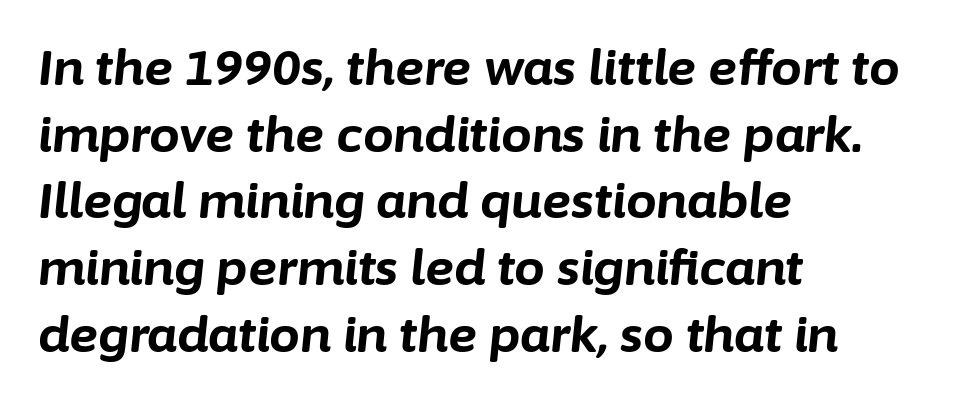
Q: Is the text bold? A: Yes.
Q: Is the text italic (slanted)? A: Yes, it leans right by about 6 degrees.
Q: Is the text underlined? A: No.
Q: How is the paragraph aligned? A: Left-aligned.
Q: Is the spacing between letters normal or unusually wide? A: Normal.
Q: Is the spacing between lines tight, normal or loose? A: Normal.
Q: Width (condensed, normal, or wide)? A: Normal.
Q: Stroke contrast? A: Low.
Q: x-height? A: Medium.
Q: Monospaced? A: No.
